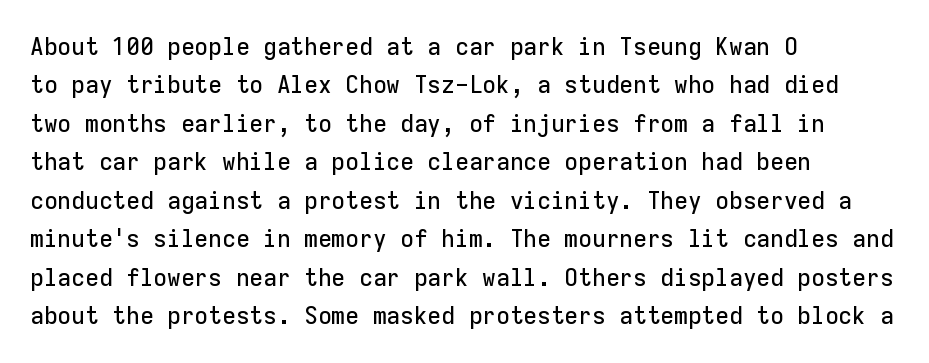
Q: Is the text italic (slanted)? A: No, it is upright.
Q: Is the text underlined? A: No.
Q: How is the paragraph aligned? A: Left-aligned.
Q: Is the spacing between letters normal or unusually wide? A: Normal.
Q: Is the spacing between lines tight, normal or loose? A: Normal.
